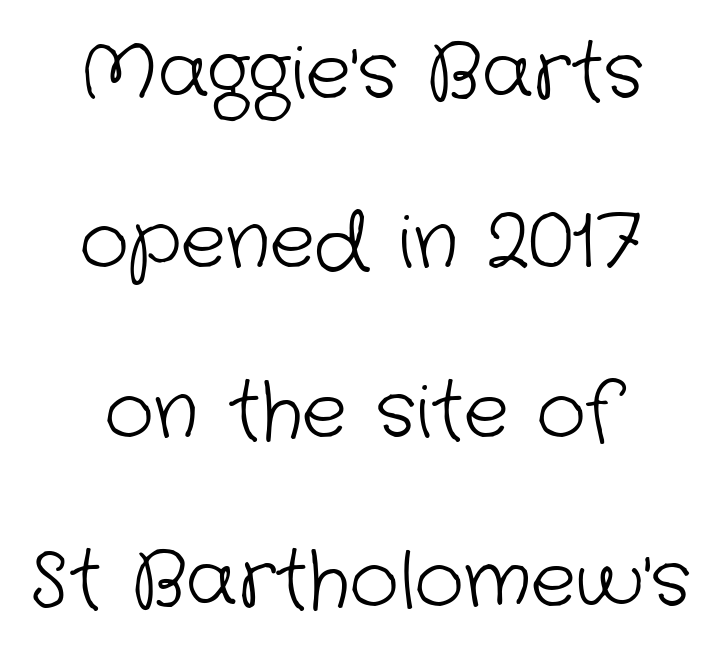
A typesetter would call this proportional, since set widths differ per character. Stem width sits at or under what a default text font uses. The gaps between neighbouring characters are ordinary and unremarkable. One glance says open: line gaps are wider than usual. Unlike a traditional serif, this face leaves its strokes unadorned. Is the block centered? Yes — each line is placed symmetrically about the middle.
